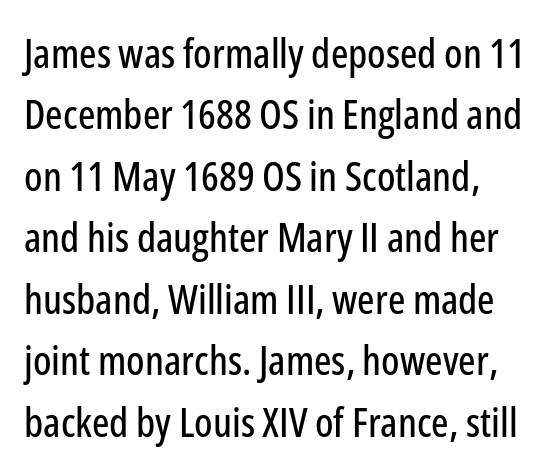
Q: Is the text italic (slanted)? A: No, it is upright.
Q: Is the typeface a serif or a sans-serif typeface? A: Sans-serif.
Q: Is the text underlined? A: No.
Q: How is the paragraph aligned? A: Left-aligned.
Q: Is the spacing between letters normal or unusually wide? A: Normal.
Q: Is the spacing between lines tight, normal or loose? A: Normal.
Q: Width (condensed, normal, or wide)? A: Condensed.
Q: Stroke contrast? A: Low.
Q: x-height? A: Medium.
Q: Monospaced? A: No.
